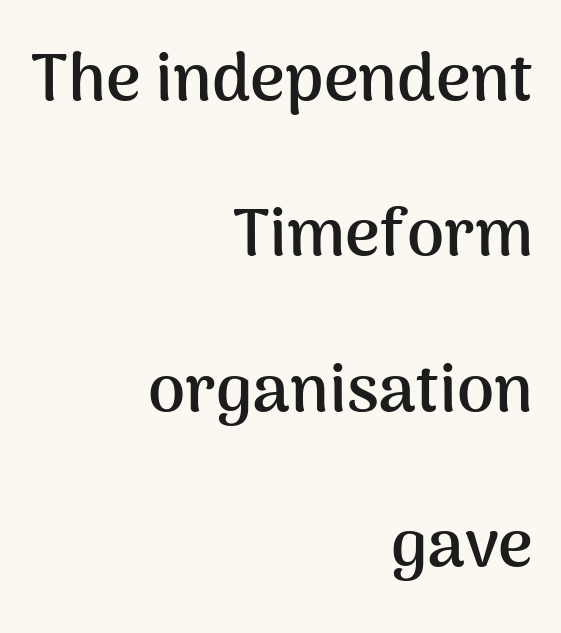
The image shows 67 px semibold sans-serif type, upright; set right-aligned, loose line spacing (2.32x), normal letter spacing, not underlined; medium stroke contrast and a medium x-height.
